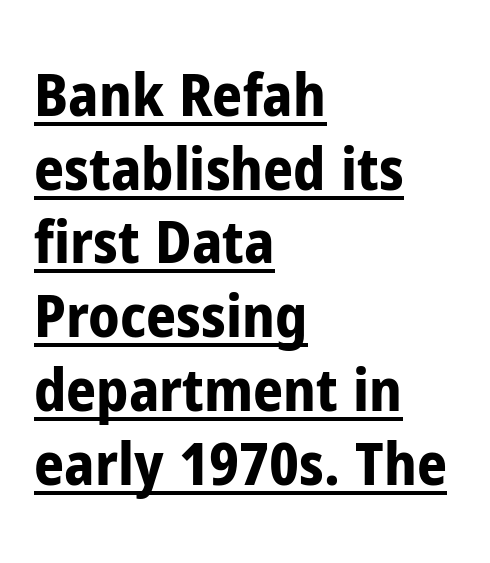
{"serif": "no", "italic": "no", "bold": "yes", "weight": "bold", "width": "condensed", "stroke_contrast": "low", "x_height": "medium", "monospaced": "no", "underline": "yes", "align": "left", "line_spacing": "normal", "line_spacing_ratio": 1.25, "letter_spacing": "normal", "letter_spacing_em": 0.0, "glyph_px": 59}
